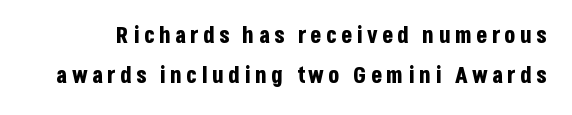
The image shows 23 px bold type, upright; set line spacing 1.74x, not underlined.
